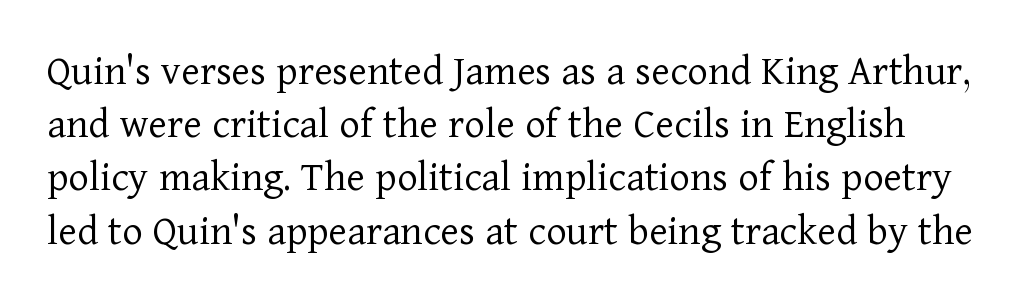
{"serif": "yes", "italic": "no", "bold": "no", "weight": "light", "width": "normal", "stroke_contrast": "low", "x_height": "medium", "monospaced": "no", "underline": "no", "line_spacing_ratio": 1.21, "letter_spacing": "normal", "letter_spacing_em": 0.0, "glyph_px": 44}
